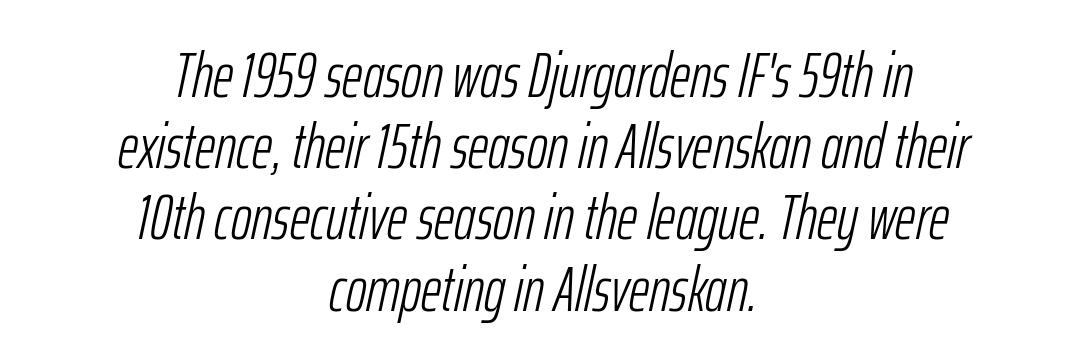
Q: Is the text bold? A: No.
Q: Is the text italic (slanted)? A: Yes, it leans right by about 12 degrees.
Q: Is the text underlined? A: No.
Q: How is the paragraph aligned? A: Centered.
Q: Is the spacing between letters normal or unusually wide? A: Normal.
Q: Is the spacing between lines tight, normal or loose? A: Tight.
Q: Width (condensed, normal, or wide)? A: Condensed.
Q: Stroke contrast? A: Low.
Q: x-height? A: Medium.
Q: Monospaced? A: No.
